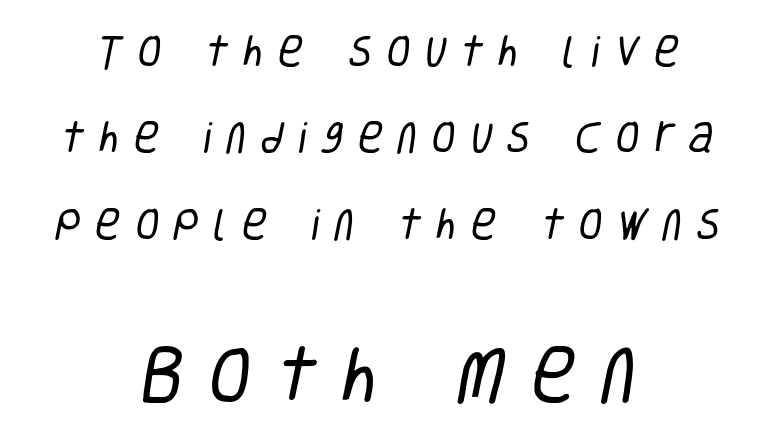
Letter spacing: wide. These lines are centered, leaving both edges ragged. This sample trades compactness for vertical openness between lines. Caption: upper text group reduced, lower text group enlarged.
